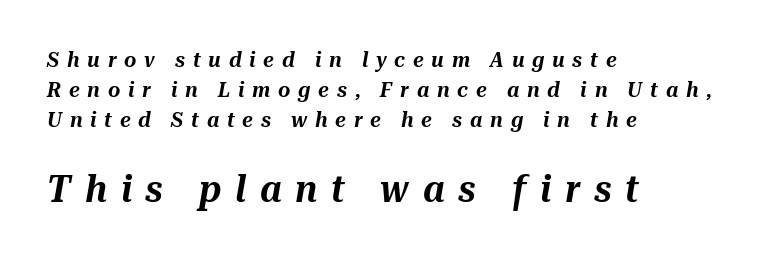
{"italic": "yes", "lean": "right", "slant_degrees": 10, "width": "normal", "stroke_contrast": "medium", "x_height": "medium", "monospaced": "no", "underline": "no", "align": "left", "line_spacing": "normal", "line_spacing_ratio": 1.44, "letter_spacing": "wide", "letter_spacing_em": 0.37, "larger_block": "second", "size_ratio": 1.76, "glyph_px": 37}
